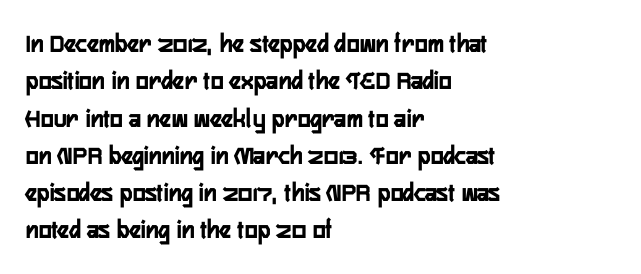
{"italic": "no", "bold": "yes", "underline": "no", "align": "left", "line_spacing": "normal", "line_spacing_ratio": 1.38, "letter_spacing": "normal", "letter_spacing_em": 0.0, "glyph_px": 27}
